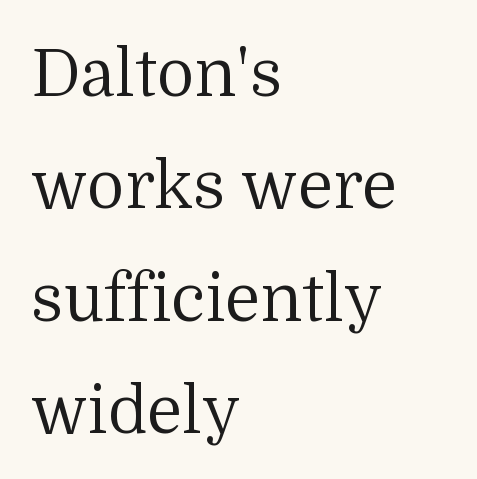
The image shows 65 px regular-weight serif type, upright; set left-aligned, line spacing 1.73x, normal letter spacing, not underlined; medium stroke contrast and a medium x-height.
